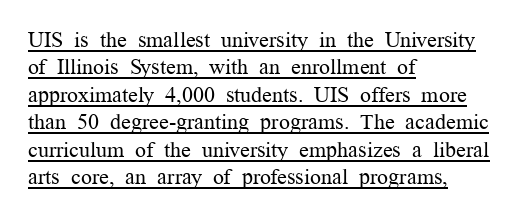
The image shows 22 px text type, upright; set left-aligned, normal line spacing (1.25x), normal letter spacing, underlined.
